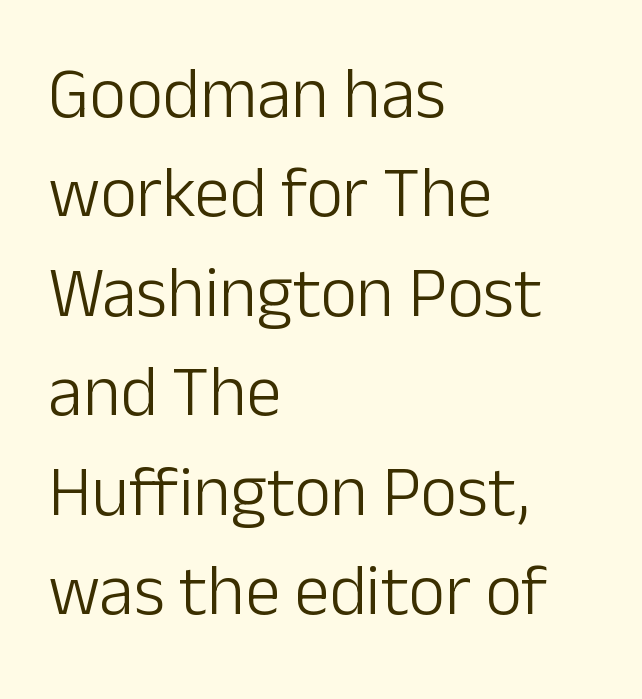
Q: Is the text bold? A: No.
Q: Is the text italic (slanted)? A: No, it is upright.
Q: Is the typeface a serif or a sans-serif typeface? A: Sans-serif.
Q: Is the text underlined? A: No.
Q: How is the paragraph aligned? A: Left-aligned.
Q: Is the spacing between letters normal or unusually wide? A: Normal.
Q: Is the spacing between lines tight, normal or loose? A: Normal.
Q: Width (condensed, normal, or wide)? A: Normal.
Q: Stroke contrast? A: Low.
Q: x-height? A: Medium.
Q: Monospaced? A: No.
